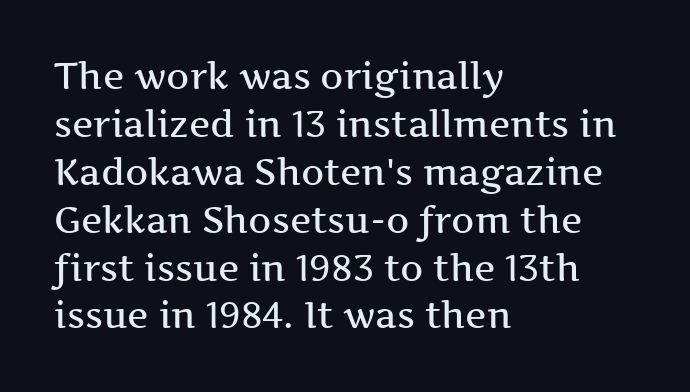
It's the straight-up-and-down kind of type. Notice how the passage keeps a crisp vertical edge on the left only. Each letter keeps its own natural width here, so spacing adapts to shape. Check the space under the baseline: it is left empty. Reading down the column, the eye jumps a familiar distance to each next line.
